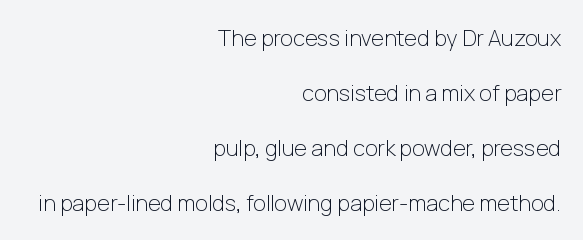
Q: Is the text bold? A: No.
Q: Is the text italic (slanted)? A: No, it is upright.
Q: Is the text underlined? A: No.
Q: How is the paragraph aligned? A: Right-aligned.
Q: Is the spacing between letters normal or unusually wide? A: Normal.
Q: Is the spacing between lines tight, normal or loose? A: Loose.
